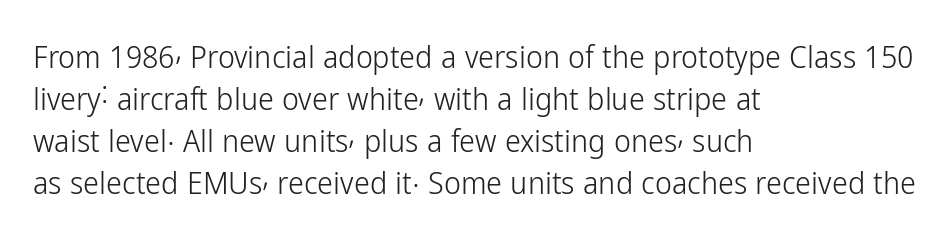
{"serif": "no", "italic": "no", "bold": "no", "weight": "light", "width": "condensed", "stroke_contrast": "low", "x_height": "medium", "monospaced": "no", "underline": "no", "align": "left", "line_spacing": "normal", "line_spacing_ratio": 1.31, "letter_spacing": "normal", "letter_spacing_em": 0.0, "glyph_px": 32}
